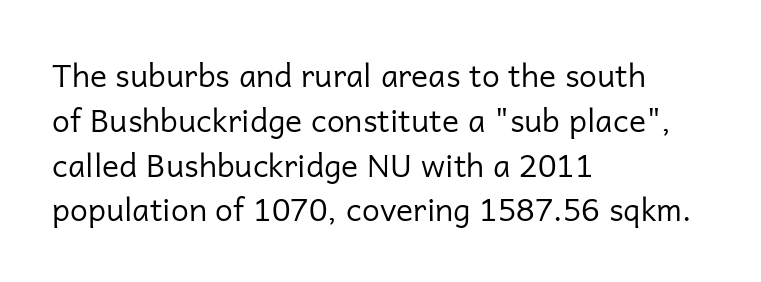
Q: Is the text bold? A: No.
Q: Is the text italic (slanted)? A: No, it is upright.
Q: Is the typeface a serif or a sans-serif typeface? A: Sans-serif.
Q: Is the text underlined? A: No.
Q: How is the paragraph aligned? A: Left-aligned.
Q: Is the spacing between letters normal or unusually wide? A: Normal.
Q: Is the spacing between lines tight, normal or loose? A: Normal.
Q: Width (condensed, normal, or wide)? A: Normal.
Q: Stroke contrast? A: Low.
Q: x-height? A: Medium.
Q: Monospaced? A: No.
